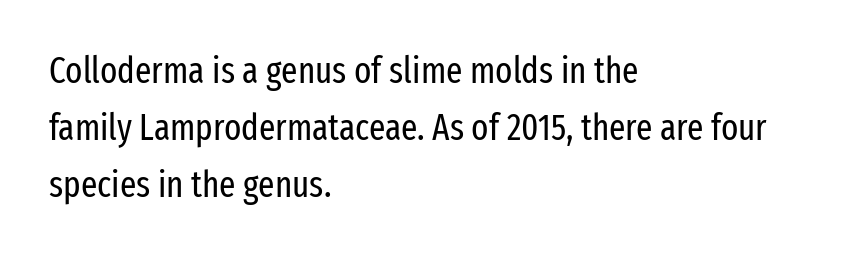
The image shows 36 px regular-weight, condensed sans-serif type, upright; set left-aligned, normal line spacing (1.59x), normal letter spacing, not underlined; low stroke contrast and a medium x-height.
